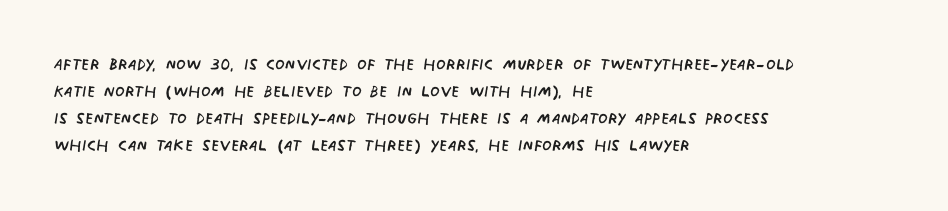
Q: Is the text bold? A: No.
Q: Is the text underlined? A: No.
Q: How is the paragraph aligned? A: Left-aligned.
Q: Is the spacing between letters normal or unusually wide? A: Normal.
